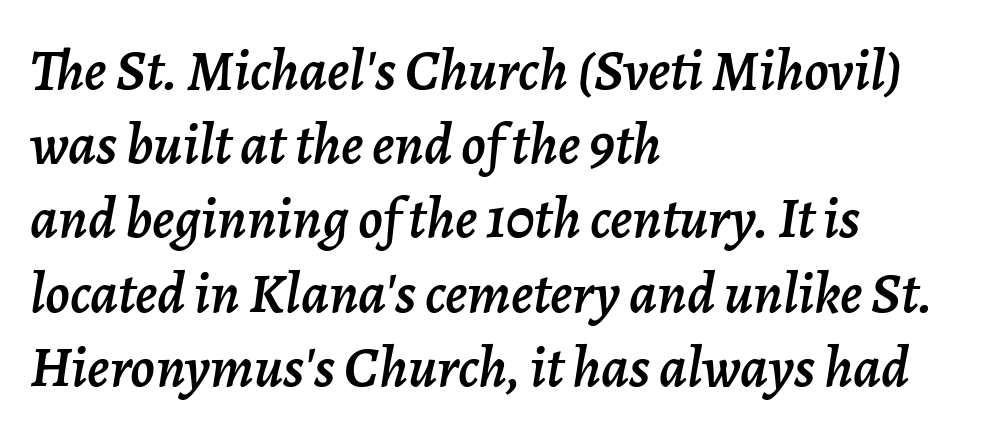
The image shows 58 px text type, italic (leaning right); set left-aligned, normal line spacing (1.28x), normal letter spacing, not underlined; low stroke contrast and a medium x-height.
